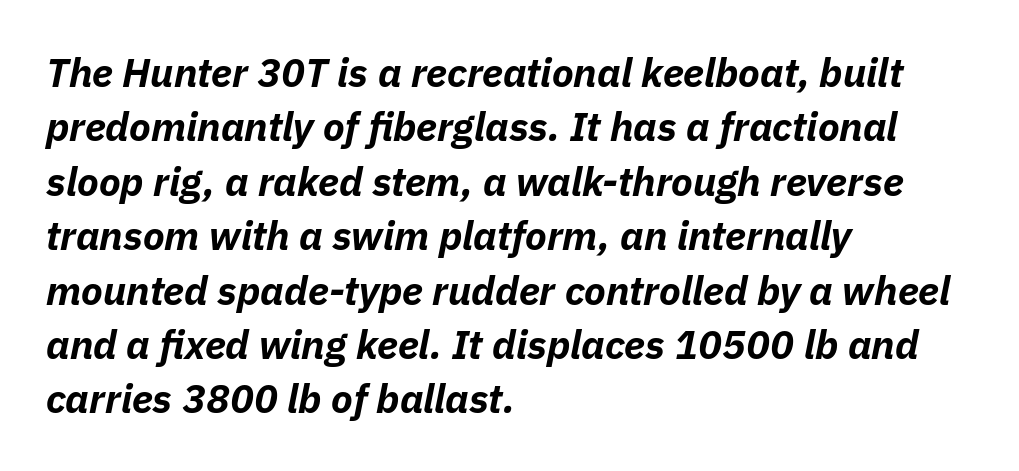
Words float on clear page, feet unadorned. The lines in this sample share a left origin and differ only in where they stop. Inter-character spacing is left at the font's built-in metrics. Posture: slanted.
